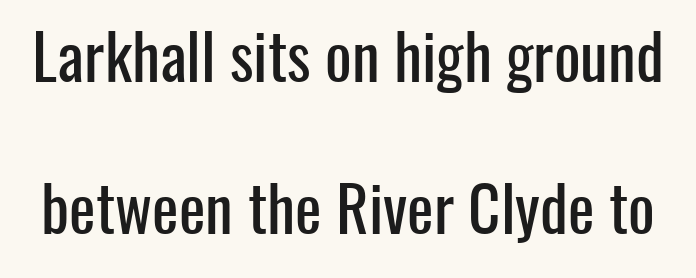
The letters sit at their default tracking, neither squeezed nor spread. Examine the stroke ends and you'll find no serifs. Varying glyph widths throughout — classic text-font behaviour. Quick note: interline space is abundant.
